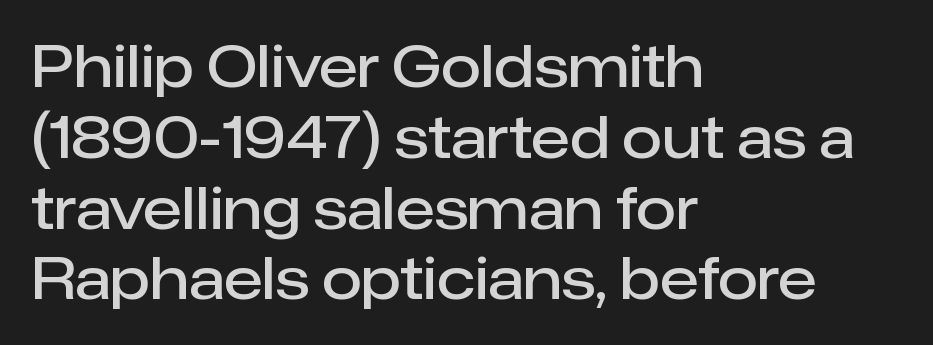
Q: Is the text bold? A: Semi-bold.
Q: Is the text italic (slanted)? A: No, it is upright.
Q: Is the typeface a serif or a sans-serif typeface? A: Sans-serif.
Q: Is the text underlined? A: No.
Q: How is the paragraph aligned? A: Left-aligned.
Q: Is the spacing between letters normal or unusually wide? A: Normal.
Q: Width (condensed, normal, or wide)? A: Normal.
Q: Stroke contrast? A: Low.
Q: x-height? A: Medium.
Q: Monospaced? A: No.
